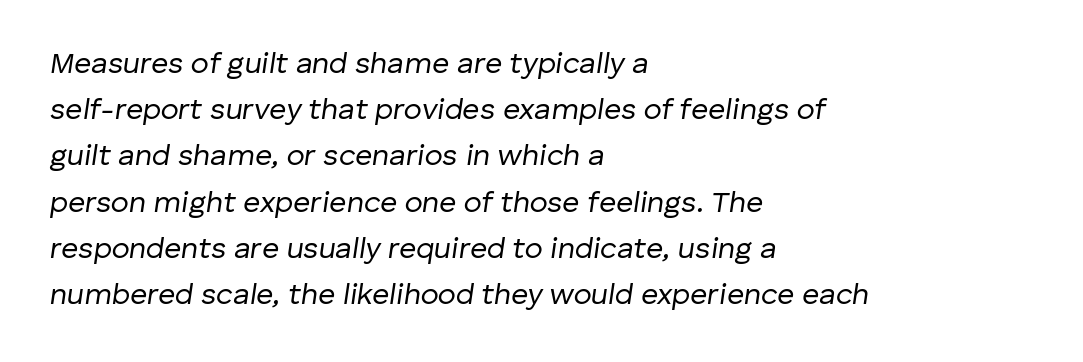
How are the letters spaced? Ordinarily, with no added tracking. The passage shown leans; its letterforms are oblique. Summary of weight: not heavy and not bold. Decoration check: the copy has no underline.
